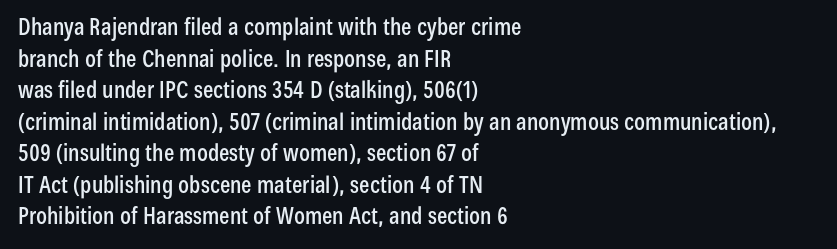
The letterforms sit shoulder to shoulder at normal distance. The paragraph has a hard left edge and a soft right edge. A clean baseline with only descenders dipping below it. No italicization has been applied; the sample stays upright.
